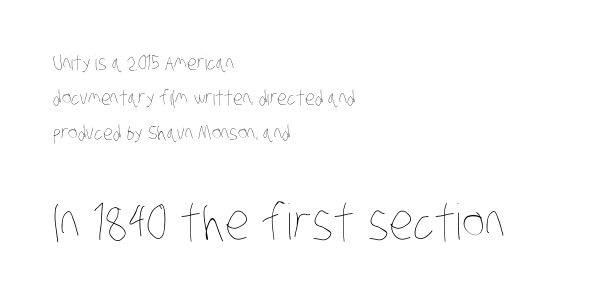
Q: Is the text bold? A: No.
Q: Is the text underlined? A: No.
Q: How is the paragraph aligned? A: Left-aligned.
Q: Is the spacing between letters normal or unusually wide? A: Normal.
Q: Which block of text is set in a larger size, the first (top) or the second (bottom)? A: The second (bottom) one.
Q: Width (condensed, normal, or wide)? A: Condensed.
Q: Stroke contrast? A: Low.
Q: x-height? A: Large.
Q: Monospaced? A: No.
